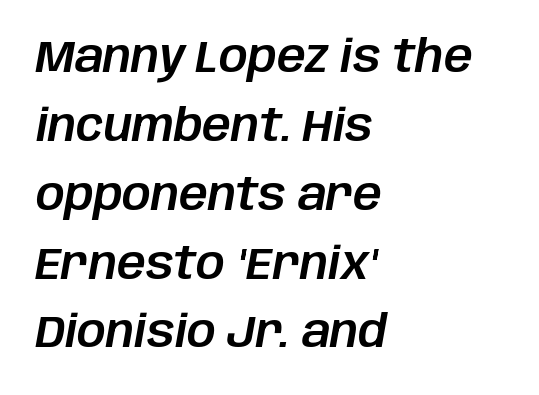
The lines sit at an ordinary, default distance from one another. Beneath every word, the page is bare. This rendering uses left alignment, leaving the right contour irregular. The lettering tilts uniformly, giving the passage an italic look.
